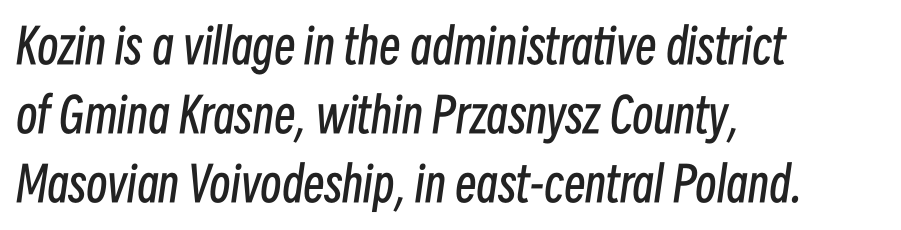
How would I describe the line gaps? Plain and ordinary. Unmarked baselines from the first word to the last. The lettering tilts uniformly, giving the passage an italic look. Think of a printed novel: that variable character pitch is what you see here. Compared with typical body copy, the letter spacing here is the same. Weight: regular or lighter.
